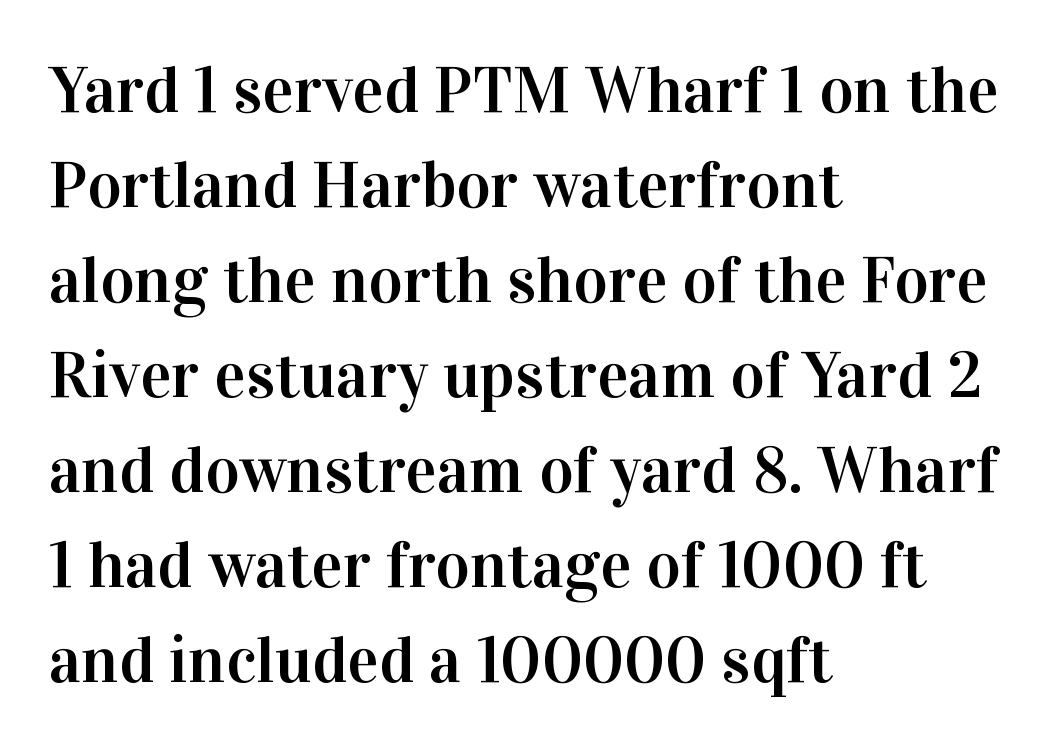
{"serif": "yes", "italic": "no", "width": "normal", "stroke_contrast": "high", "x_height": "medium", "monospaced": "no", "underline": "no", "align": "left", "line_spacing": "normal", "line_spacing_ratio": 1.44, "letter_spacing": "normal", "letter_spacing_em": 0.0, "glyph_px": 66}
